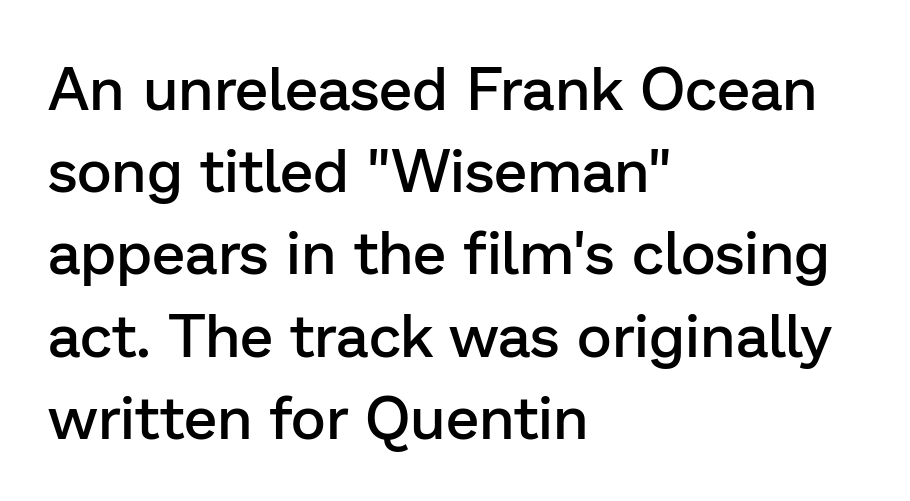
Q: Is the text bold? A: Semi-bold.
Q: Is the text italic (slanted)? A: No, it is upright.
Q: Is the typeface a serif or a sans-serif typeface? A: Sans-serif.
Q: Is the text underlined? A: No.
Q: How is the paragraph aligned? A: Left-aligned.
Q: Is the spacing between letters normal or unusually wide? A: Normal.
Q: Is the spacing between lines tight, normal or loose? A: Normal.
Q: Width (condensed, normal, or wide)? A: Normal.
Q: Stroke contrast? A: Low.
Q: x-height? A: Medium.
Q: Monospaced? A: No.
